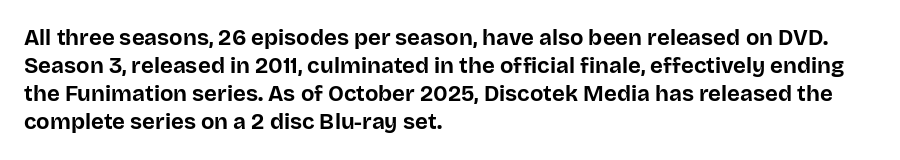
The passage is arranged the way most books set body copy — flush left. No word sits above an underline. Nobody touched the tracking dial on this one. Stroke thickness is high; the sample reads as a true bold.
